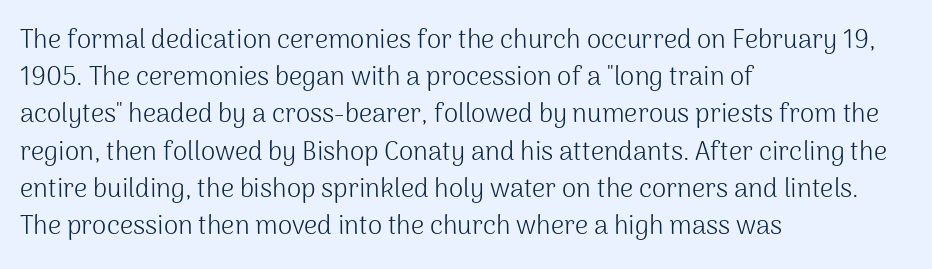
The image shows 26 px text type, upright; set left-aligned, normal line spacing (1.43x), normal letter spacing, not underlined.
